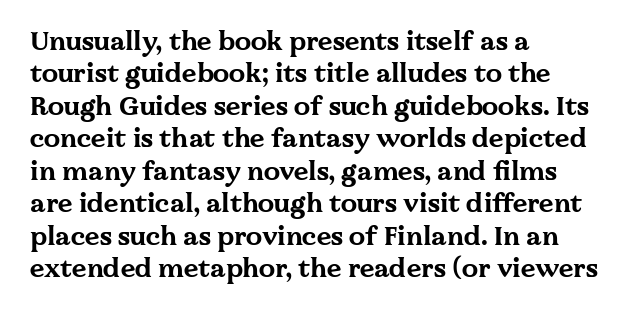
{"italic": "no", "bold": "yes", "underline": "no", "align": "left", "line_spacing": "normal", "line_spacing_ratio": 1.25, "letter_spacing": "normal", "letter_spacing_em": 0.0, "glyph_px": 26}
